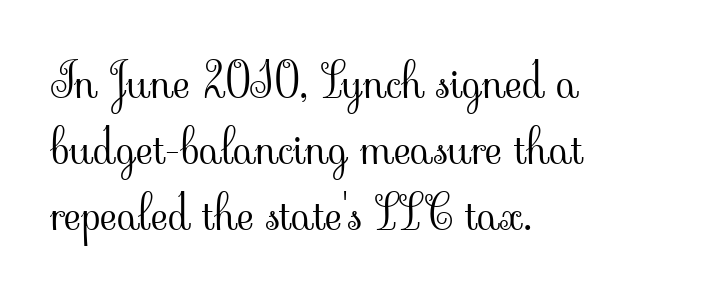
Spacing verdict: proportional, widths tailored to each character. Serifs: yes, visible at the terminals of the letterforms. Compared with typical body copy, the letter spacing here is the same. The paragraph has a hard left edge and a soft right edge.
